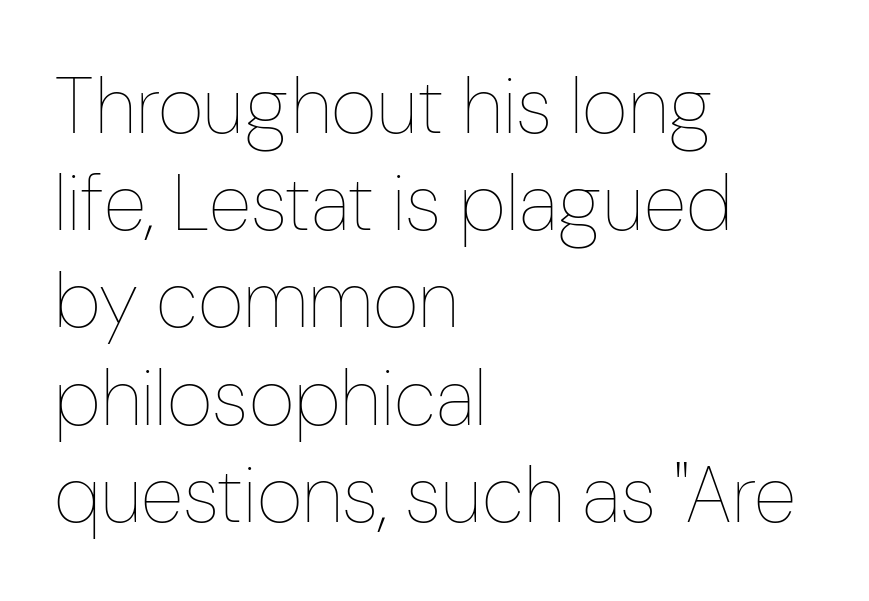
The image shows 79 px thin, condensed type, upright; set left-aligned, line spacing 1.23x, normal letter spacing, not underlined; low stroke contrast and a medium x-height.
